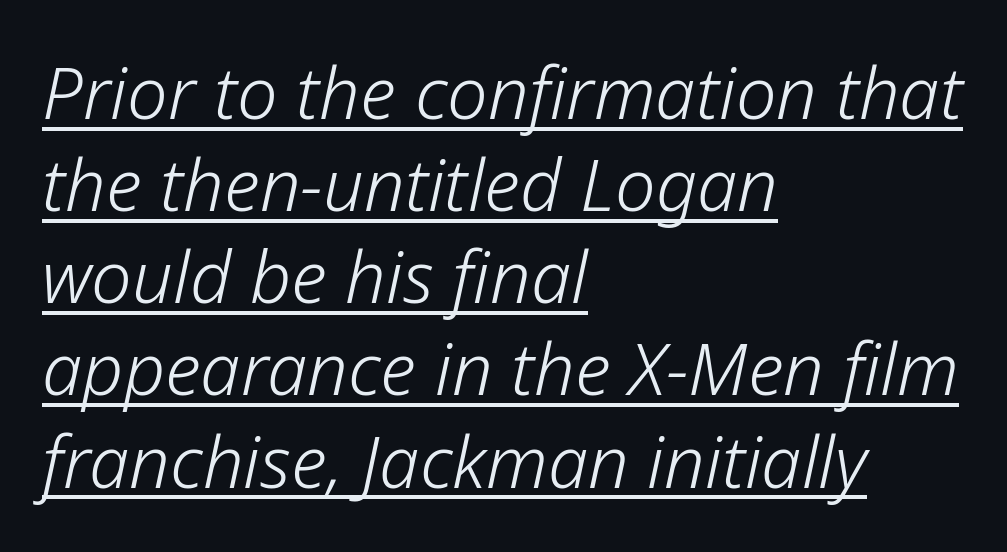
The face used here appears with an underline applied. No chunkiness to these letters — they're not bold. In terms of leading, this rendering sits right in the middle. Spacing verdict: proportional, widths tailored to each character. There's an unmistakable incline to the writing here.
